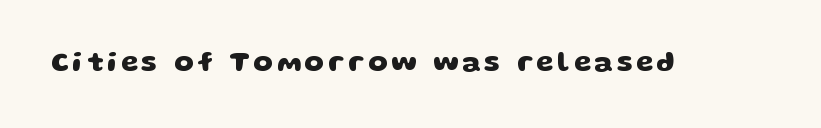
Q: Is the text bold? A: Yes.
Q: Is the typeface a serif or a sans-serif typeface? A: Sans-serif.
Q: Is the text underlined? A: No.
Q: Width (condensed, normal, or wide)? A: Wide.
Q: Stroke contrast? A: Low.
Q: x-height? A: Large.
Q: Monospaced? A: No.
